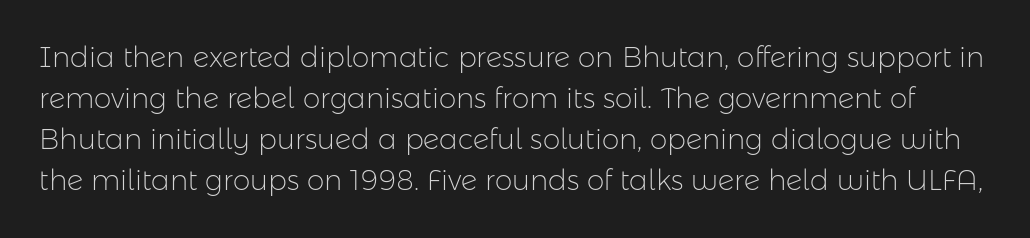
The passage shown is not underscored anywhere. Looks like regular typesetting: each glyph gets only the width it needs. No extra tracking has been applied to these lines. The font sits on the lighter half of the weight spectrum, regular included. If you measured baseline to baseline, you'd find a middling distance. This rendering employs a face without finishing strokes, i.e., a sans-serif.
